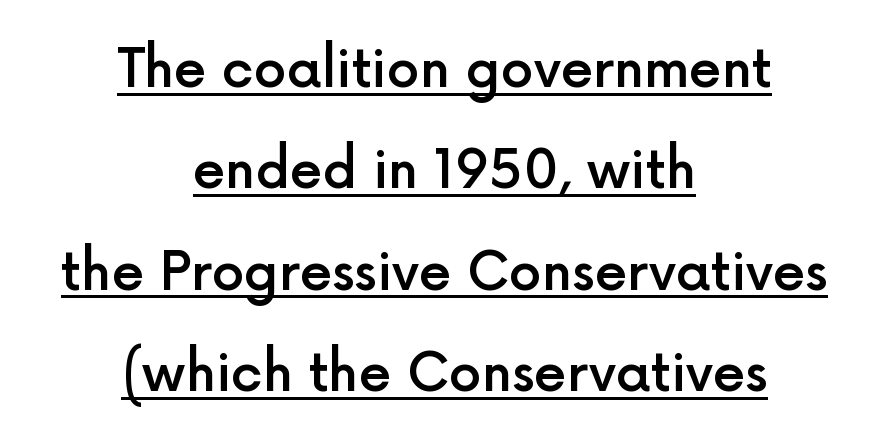
Q: Is the text bold? A: Semi-bold.
Q: Is the text italic (slanted)? A: No, it is upright.
Q: Is the typeface a serif or a sans-serif typeface? A: Sans-serif.
Q: Is the text underlined? A: Yes.
Q: How is the paragraph aligned? A: Centered.
Q: Is the spacing between letters normal or unusually wide? A: Normal.
Q: Is the spacing between lines tight, normal or loose? A: Loose.
Q: Width (condensed, normal, or wide)? A: Normal.
Q: x-height? A: Medium.
Q: Monospaced? A: No.
